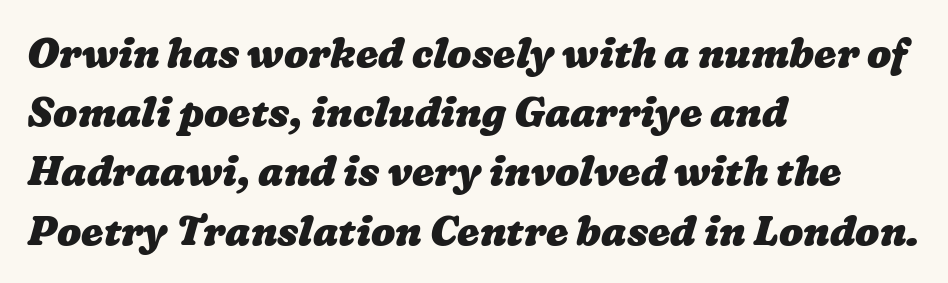
A dark, heavy texture on the line: the type is bold. The face used here is proportionally spaced, like ordinary book or web type. Horizontally, the lines are justified to the leading edge only. Inter-character spacing is left at the font's built-in metrics. Baseline-to-baseline distance is the conventional proportion of letter height. The foot of each line stays bare and open.
